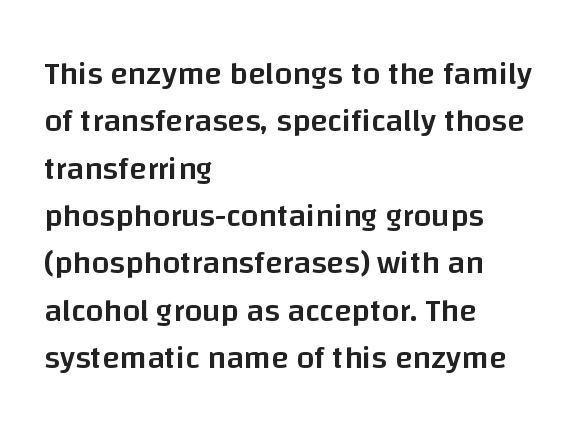
Q: Is the text bold? A: Semi-bold.
Q: Is the text italic (slanted)? A: No, it is upright.
Q: Is the typeface a serif or a sans-serif typeface? A: Sans-serif.
Q: Is the text underlined? A: No.
Q: How is the paragraph aligned? A: Left-aligned.
Q: Is the spacing between letters normal or unusually wide? A: Normal.
Q: Is the spacing between lines tight, normal or loose? A: Normal.
Q: Width (condensed, normal, or wide)? A: Normal.
Q: Stroke contrast? A: Low.
Q: x-height? A: Large.
Q: Monospaced? A: No.
